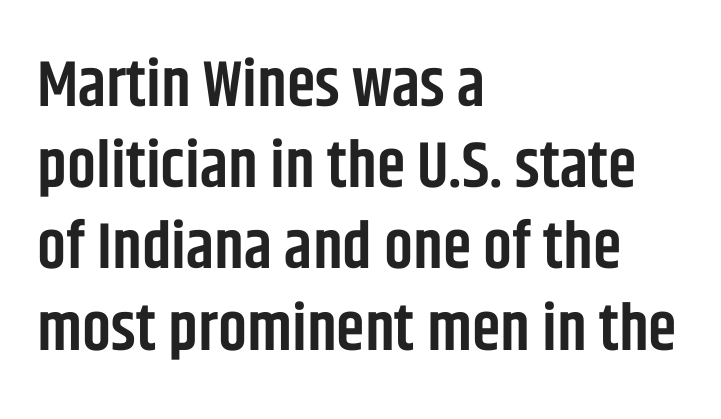
Q: Is the text bold? A: Semi-bold.
Q: Is the text italic (slanted)? A: No, it is upright.
Q: Is the typeface a serif or a sans-serif typeface? A: Sans-serif.
Q: Is the text underlined? A: No.
Q: How is the paragraph aligned? A: Left-aligned.
Q: Is the spacing between letters normal or unusually wide? A: Normal.
Q: Is the spacing between lines tight, normal or loose? A: Normal.
Q: Width (condensed, normal, or wide)? A: Condensed.
Q: Stroke contrast? A: Low.
Q: x-height? A: Large.
Q: Monospaced? A: No.
